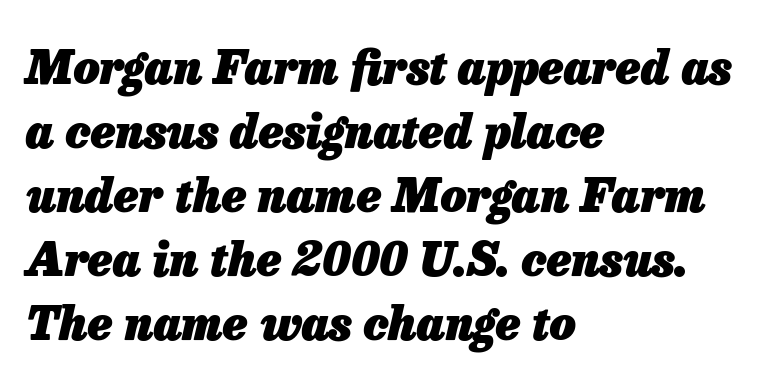
The image shows 46 px heavy type, italic (leaning right); set left-aligned, normal line spacing (1.39x), normal letter spacing, not underlined; low stroke contrast and a medium x-height.
